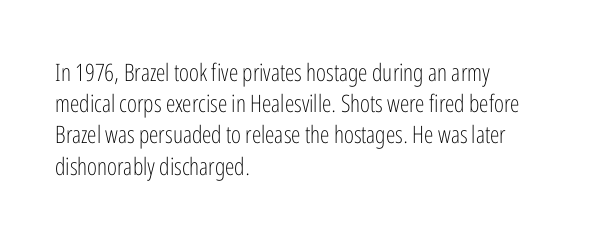
The image shows 24 px text type, upright; set left-aligned, normal line spacing (1.3x), normal letter spacing, not underlined.
